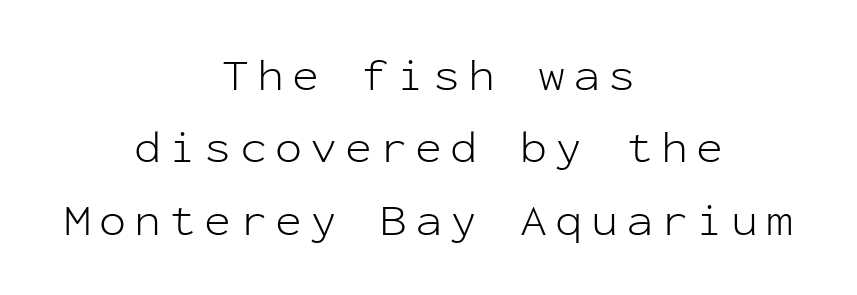
The image shows 45 px light sans-serif type, upright, monospaced; set centered, normal line spacing (1.61x), not underlined; low stroke contrast and a medium x-height.
